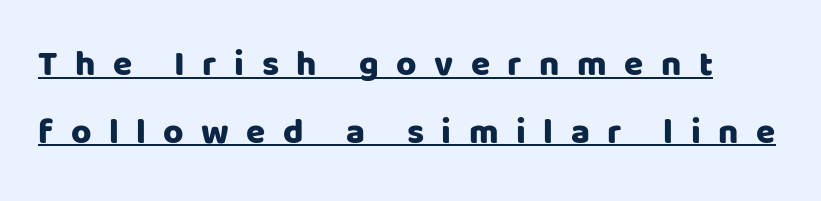
Each letter keeps its own natural width here, so spacing adapts to shape. Students, observe: this is what heavily led, spacious text looks like. This sample uses an upright cut, with every glyph sitting square on the baseline. Substantial extra tracking has been applied to these lines.
